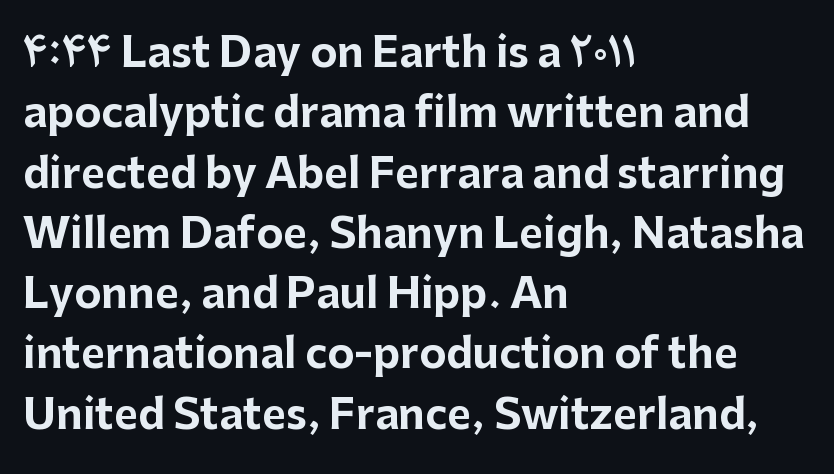
Q: Is the text bold? A: Yes.
Q: Is the text italic (slanted)? A: No, it is upright.
Q: Is the typeface a serif or a sans-serif typeface? A: Sans-serif.
Q: Is the text underlined? A: No.
Q: How is the paragraph aligned? A: Left-aligned.
Q: Is the spacing between letters normal or unusually wide? A: Normal.
Q: Is the spacing between lines tight, normal or loose? A: Normal.
Q: Width (condensed, normal, or wide)? A: Normal.
Q: Stroke contrast? A: Low.
Q: x-height? A: Medium.
Q: Monospaced? A: No.
